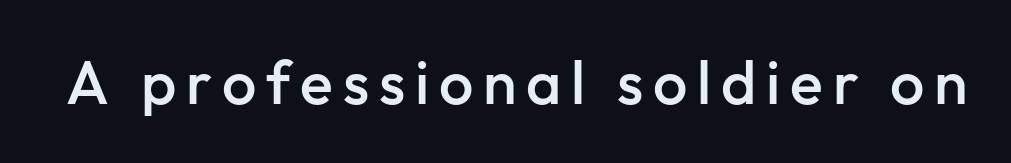
The image shows 61 px semibold sans-serif type, upright; set not underlined; low stroke contrast and a medium x-height.
